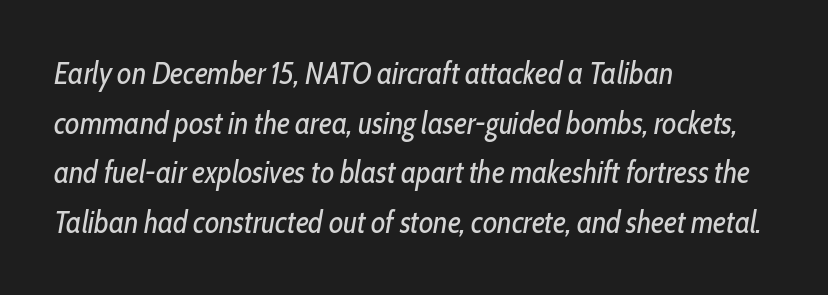
The image shows 31 px regular-weight, condensed type, italic (leaning right); set left-aligned, normal line spacing (1.6x), normal letter spacing, not underlined; low stroke contrast and a medium x-height.
